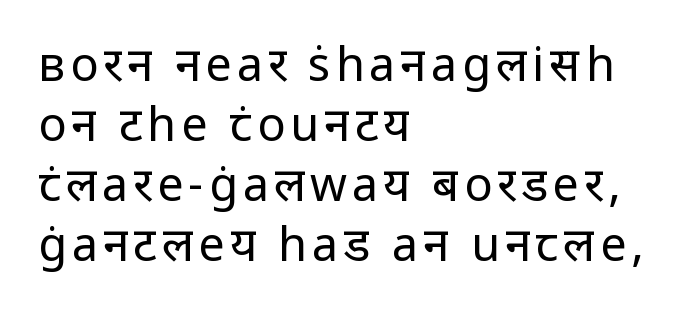
Q: Is the text bold? A: No.
Q: Is the text italic (slanted)? A: No, it is upright.
Q: Is the typeface a serif or a sans-serif typeface? A: Sans-serif.
Q: Is the text underlined? A: No.
Q: How is the paragraph aligned? A: Left-aligned.
Q: Is the spacing between lines tight, normal or loose? A: Normal.
Q: Width (condensed, normal, or wide)? A: Normal.
Q: Stroke contrast? A: Low.
Q: x-height? A: Medium.
Q: Monospaced? A: No.
